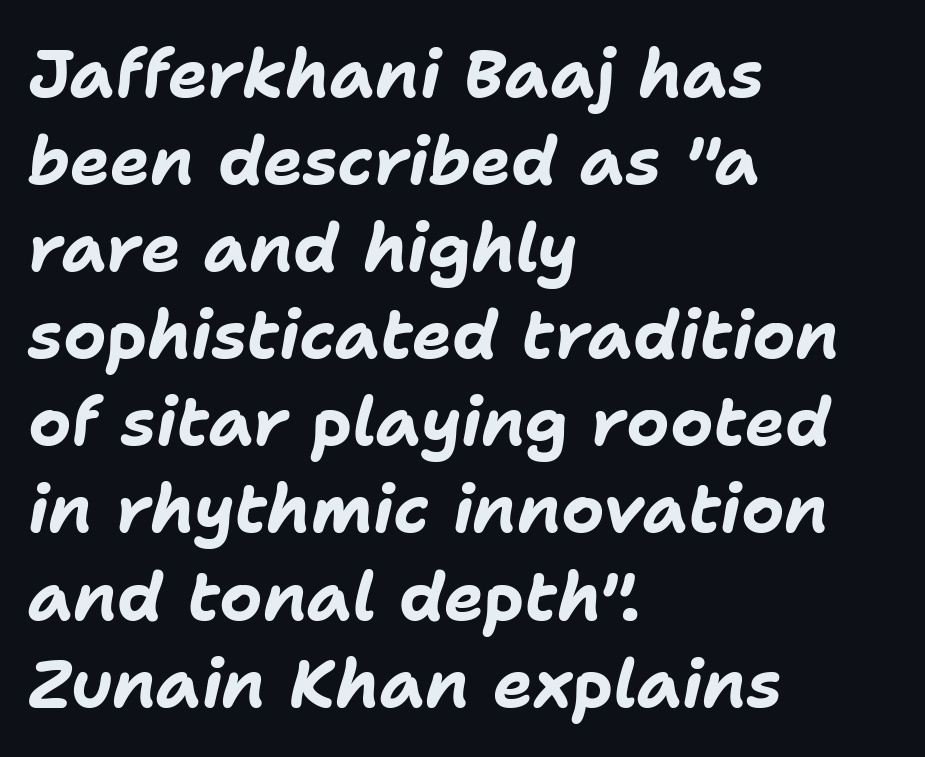
{"italic": "yes", "lean": "right", "slant_degrees": 11, "bold": "yes", "weight": "bold", "width": "normal", "stroke_contrast": "low", "x_height": "medium", "monospaced": "no", "underline": "no", "align": "left", "line_spacing": "normal", "line_spacing_ratio": 1.3, "letter_spacing": "normal", "letter_spacing_em": 0.0, "glyph_px": 67}
